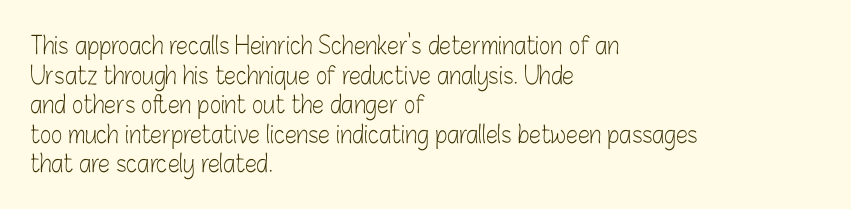
Q: Is the text bold? A: No.
Q: Is the text italic (slanted)? A: No, it is upright.
Q: Is the text underlined? A: No.
Q: How is the paragraph aligned? A: Left-aligned.
Q: Is the spacing between letters normal or unusually wide? A: Normal.
